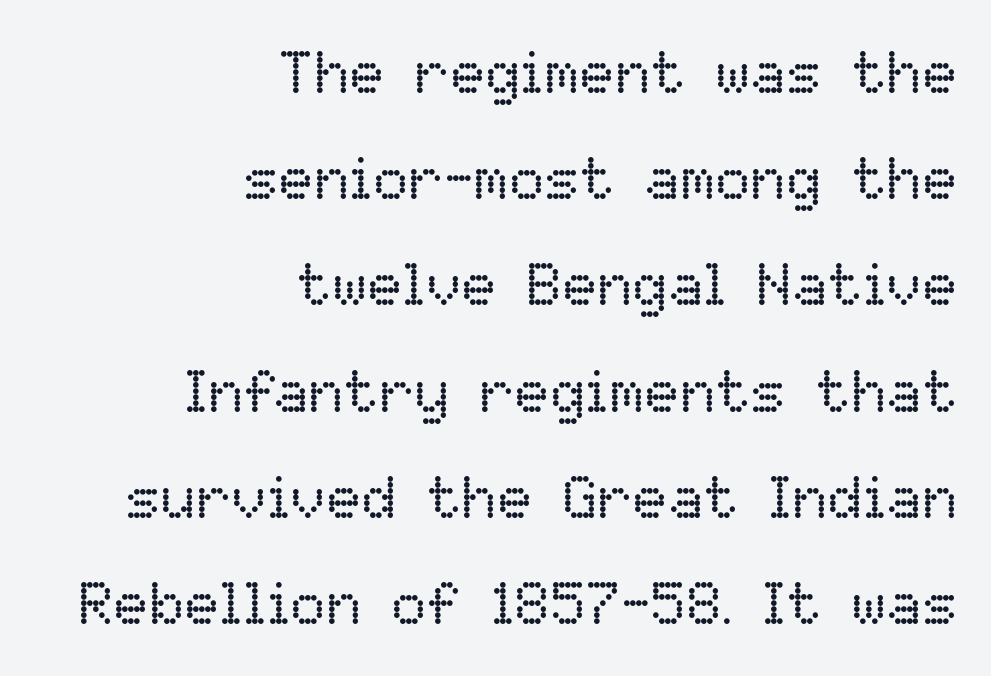
The image shows 59 px regular-weight type, upright; set right-aligned, line spacing 1.8x, normal letter spacing, not underlined; low stroke contrast and a medium x-height.
